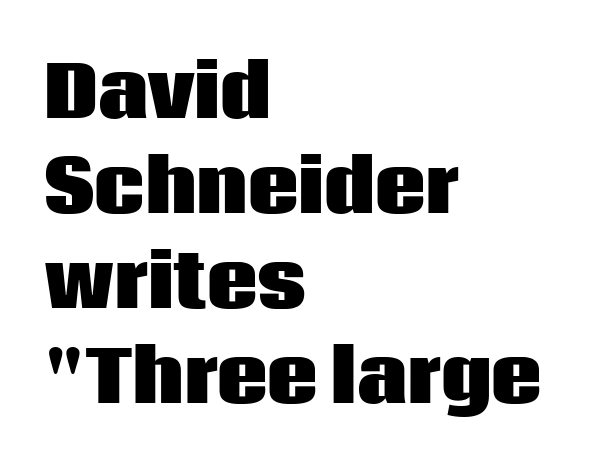
{"serif": "no", "italic": "no", "bold": "yes", "weight": "heavy", "width": "normal", "stroke_contrast": "low", "x_height": "large", "monospaced": "no", "underline": "no", "align": "left", "line_spacing": "normal", "line_spacing_ratio": 1.34, "letter_spacing": "normal", "letter_spacing_em": 0.0, "glyph_px": 71}
